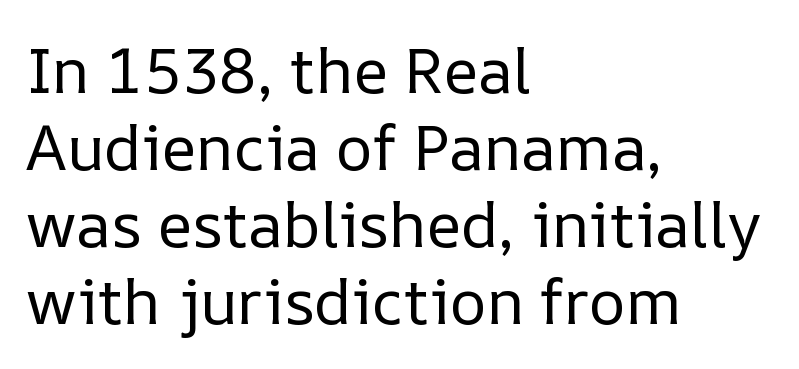
{"italic": "no", "bold": "no", "weight": "regular", "width": "normal", "stroke_contrast": "low", "x_height": "medium", "monospaced": "no", "underline": "no", "align": "left", "line_spacing_ratio": 1.22, "letter_spacing": "normal", "letter_spacing_em": 0.0, "glyph_px": 63}
